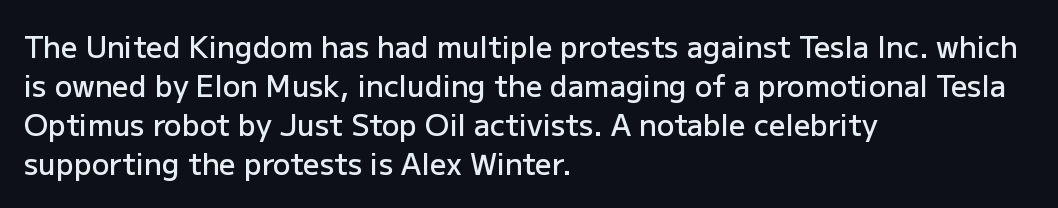
The image shows 29 px semibold sans-serif type, upright; set left-aligned, normal line spacing (1.34x), normal letter spacing, not underlined; low stroke contrast and a medium x-height.
